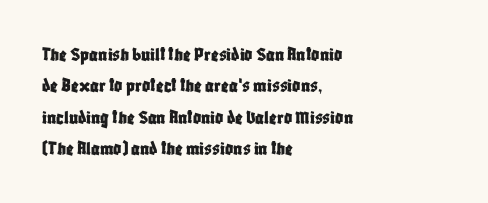
Q: Is the text italic (slanted)? A: No, it is upright.
Q: Is the text underlined? A: No.
Q: How is the paragraph aligned? A: Left-aligned.
Q: Is the spacing between letters normal or unusually wide? A: Normal.
Q: Is the spacing between lines tight, normal or loose? A: Normal.
